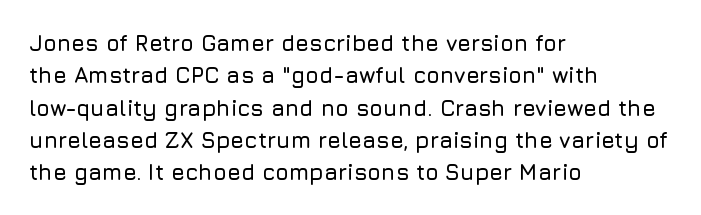
{"italic": "no", "underline": "no", "align": "left", "line_spacing": "normal", "line_spacing_ratio": 1.47, "letter_spacing": "normal", "letter_spacing_em": 0.0, "glyph_px": 22}
